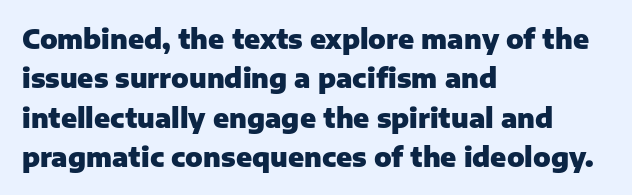
Typeset ragged right — the left edge is the straight one. The passage shown is not underscored anywhere. The lettering stays uniformly vertical, giving the passage a roman look. Short note: letters normally spaced.
